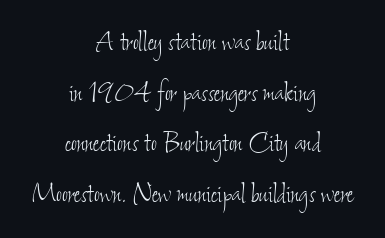
{"bold": "no", "weight": "thin", "width": "condensed", "stroke_contrast": "low", "x_height": "small", "monospaced": "no", "underline": "no", "align": "center", "line_spacing": "normal", "line_spacing_ratio": 1.58, "letter_spacing": "normal", "letter_spacing_em": 0.0, "glyph_px": 32}
